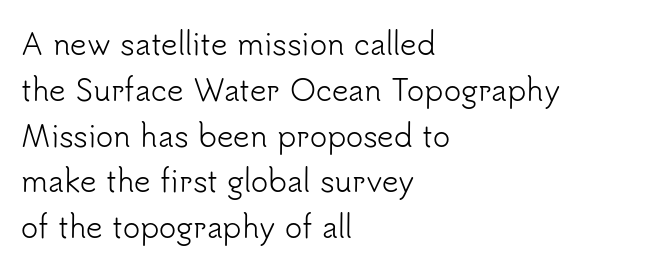
Looks like regular typesetting: each glyph gets only the width it needs. Bare-footed words on every line. Line spacing here is normal. Characters remain perfectly vertical along every line. Each letter's strokes conclude bluntly, with no projecting serifs. The paragraph has a hard left edge and a soft right edge.
